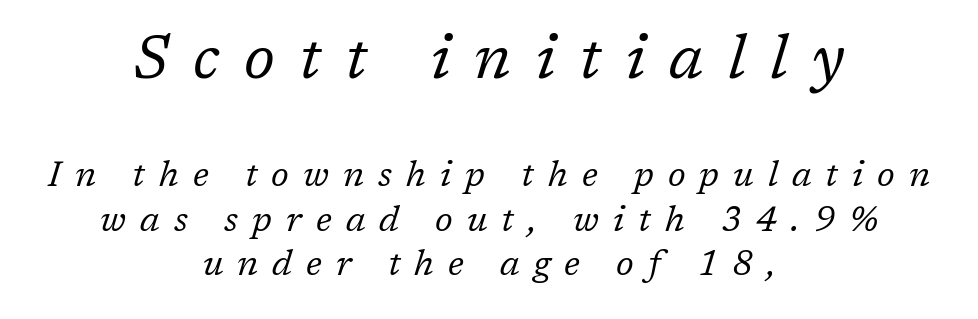
{"serif": "yes", "italic": "yes", "lean": "right", "slant_degrees": 17, "bold": "no", "weight": "regular", "width": "normal", "stroke_contrast": "low", "x_height": "medium", "monospaced": "no", "underline": "no", "align": "center", "line_spacing": "normal", "line_spacing_ratio": 1.28, "letter_spacing": "wide", "letter_spacing_em": 0.4, "larger_block": "first", "size_ratio": 1.74, "glyph_px": 61}
